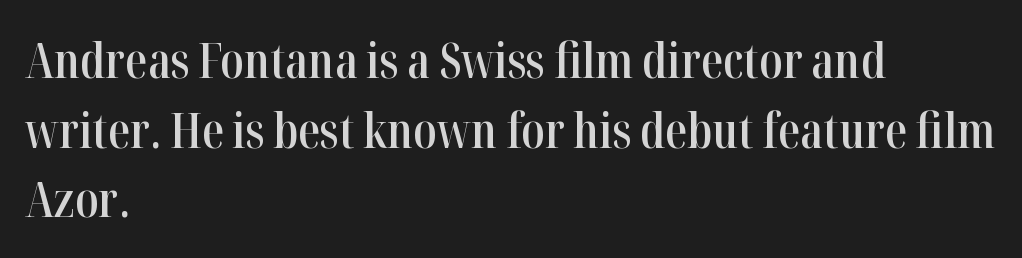
{"serif": "yes", "italic": "no", "bold": "semi", "weight": "semibold", "width": "condensed", "stroke_contrast": "high", "x_height": "medium", "monospaced": "no", "underline": "no", "align": "left", "line_spacing": "normal", "line_spacing_ratio": 1.42, "letter_spacing": "normal", "letter_spacing_em": 0.0, "glyph_px": 49}
